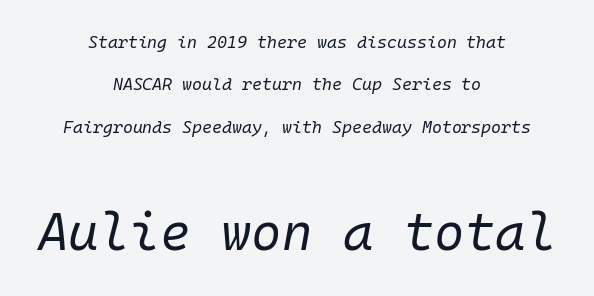
{"italic": "yes", "lean": "right", "slant_degrees": 10, "bold": "no", "weight": "regular", "width": "normal", "stroke_contrast": "low", "x_height": "medium", "monospaced": "yes", "underline": "no", "align": "center", "line_spacing": "loose", "line_spacing_ratio": 2.5, "letter_spacing": "normal", "letter_spacing_em": 0.0, "larger_block": "second", "size_ratio": 3.06, "glyph_px": 52}
